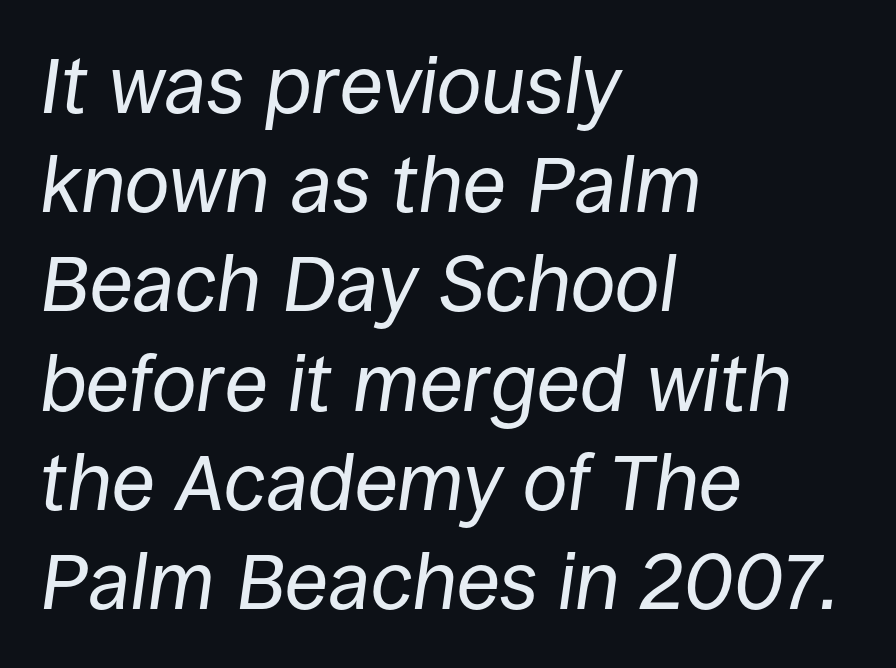
{"italic": "yes", "lean": "right", "slant_degrees": 8, "bold": "no", "weight": "regular", "width": "normal", "stroke_contrast": "low", "x_height": "large", "monospaced": "no", "underline": "no", "align": "left", "line_spacing_ratio": 1.24, "letter_spacing": "normal", "letter_spacing_em": 0.0, "glyph_px": 80}
